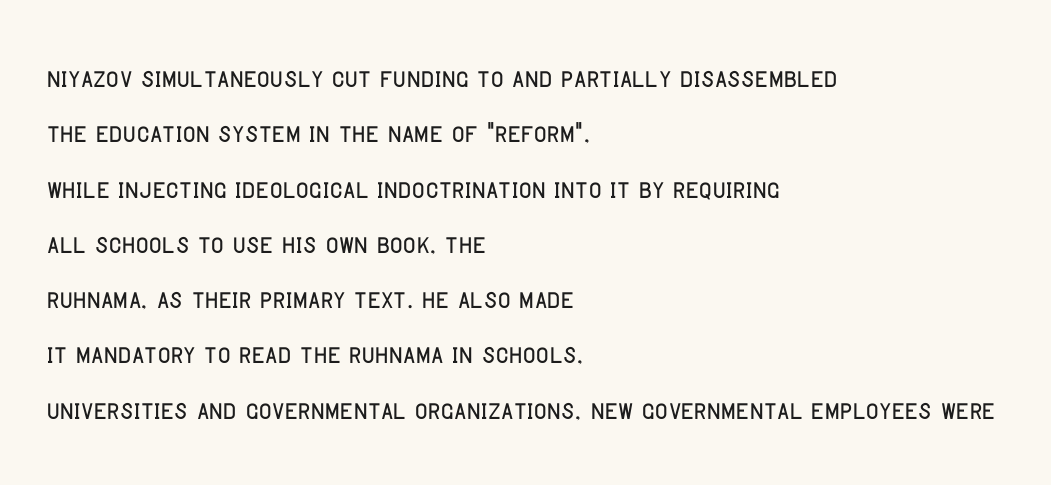
The designer went with a sans here, leaving each stem footless. The typography opts for an upright posture over an oblique one. If you measured baseline to baseline, you'd find a middling distance. Proportional: the letters do not fall into vertical columns.
